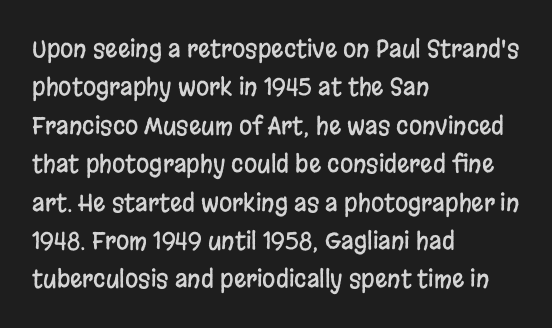
The image shows 24 px text type, upright; set left-aligned, normal line spacing (1.6x), normal letter spacing, not underlined.
